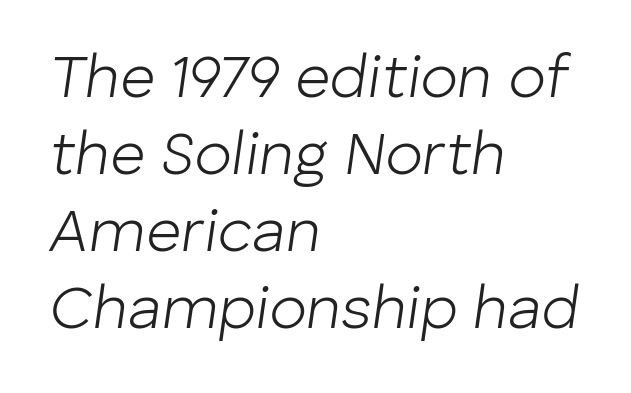
Each row of text sits above clean, open space. You could not count columns in this text — the font is proportionally spaced. The characters are drawn with everyday or finer stroke widths. It's the slanting kind of type. Glyph-to-glyph distance matches everyday printed text. This sample keeps an unexceptional amount of space between lines.
